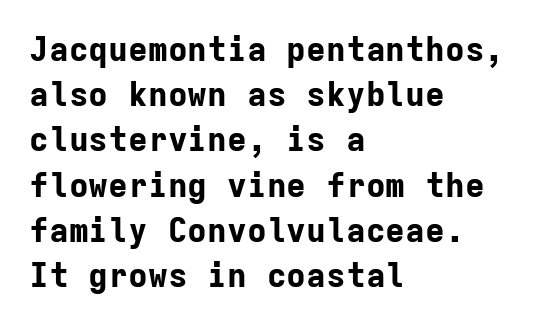
The rows are spaced the way most documents space them. These lines were composed using upright roman letters. A clean baseline with only descenders dipping below it. These lines are set flush left with a ragged right edge. Tracking here is standard; glyphs follow each other at the usual distance. Is this a fixed-width face? Yes — each glyph sits in an identical cell.
